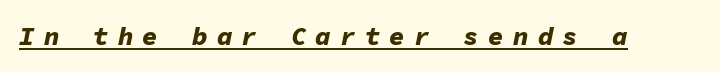
{"italic": "yes", "lean": "right", "slant_degrees": 11, "bold": "yes", "underline": "yes", "letter_spacing": "wide", "letter_spacing_em": 0.35, "glyph_px": 26}
